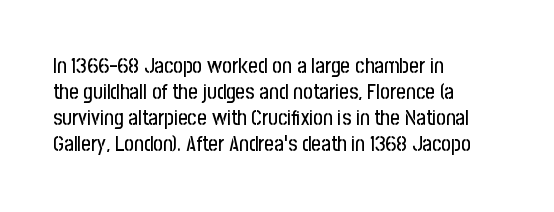
Q: Is the text italic (slanted)? A: No, it is upright.
Q: Is the text underlined? A: No.
Q: How is the paragraph aligned? A: Left-aligned.
Q: Is the spacing between letters normal or unusually wide? A: Normal.
